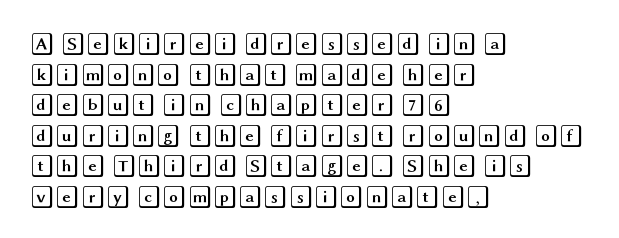
Q: Is the text italic (slanted)? A: No, it is upright.
Q: Is the text underlined? A: No.
Q: How is the paragraph aligned? A: Left-aligned.
Q: Is the spacing between letters normal or unusually wide? A: Normal.
Q: Is the spacing between lines tight, normal or loose? A: Normal.
